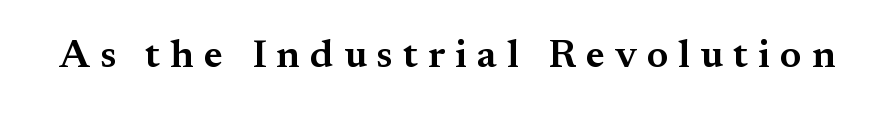
{"serif": "yes", "italic": "no", "bold": "semi", "weight": "semibold", "width": "normal", "stroke_contrast": "medium", "x_height": "small", "monospaced": "no", "underline": "no", "letter_spacing": "wide", "letter_spacing_em": 0.25, "glyph_px": 40}
